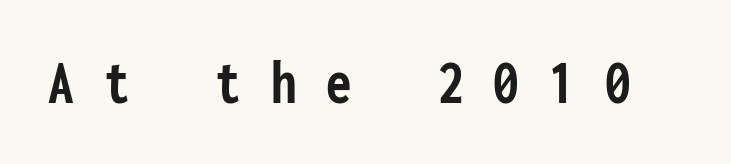
Clear beneath every line of the passage. Here the designer chose a console-style face with uniform glyph widths. The lettering holds an erect, upright posture throughout. This is sans-serif lettering, the kind often seen on screens and signage. Someone cranked the tracking dial way up on this one.
